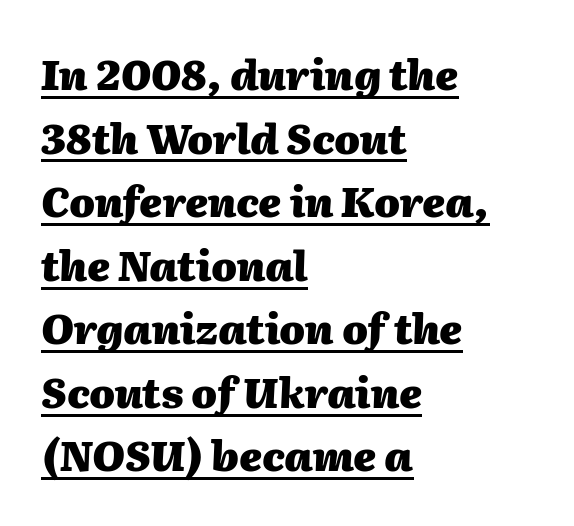
Quick note: interline space is typical. Line starts are locked; line ends wander. Tall strokes in this sample are angled rather than plumb. How are the letters spaced? Ordinarily, with no added tracking. Look at the stroke-to-counter ratio: heavy, a bold. These lines are rendered in a variable-pitch font.
